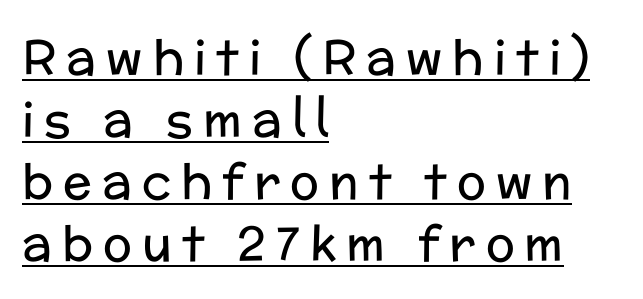
The image shows 48 px regular-weight sans-serif type, upright; set left-aligned, normal line spacing (1.29x), unusually wide letter spacing (+0.21 em), underlined; low stroke contrast and a medium x-height.
